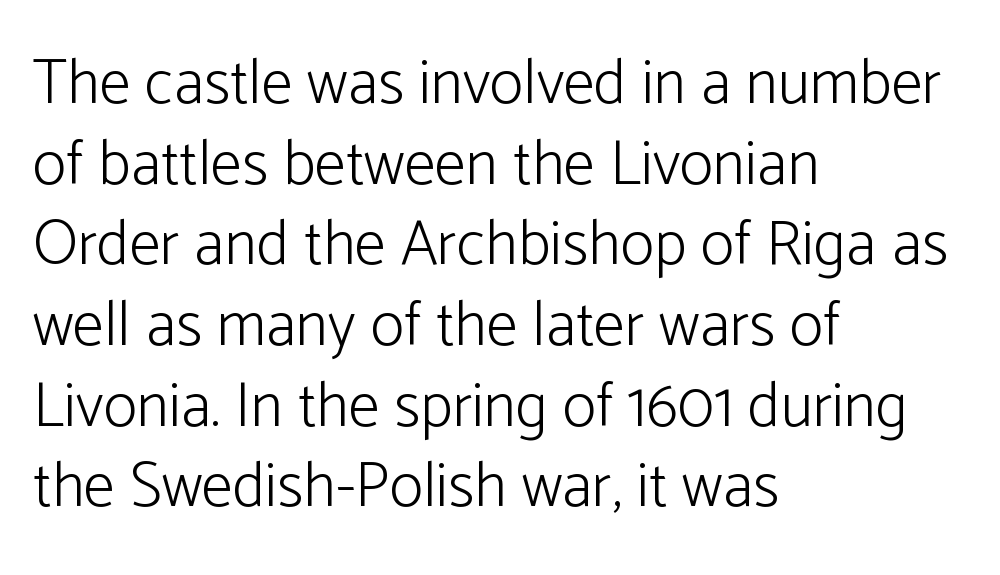
The image shows 63 px light sans-serif type, upright; set left-aligned, normal line spacing (1.28x), normal letter spacing, not underlined; low stroke contrast and a medium x-height.
